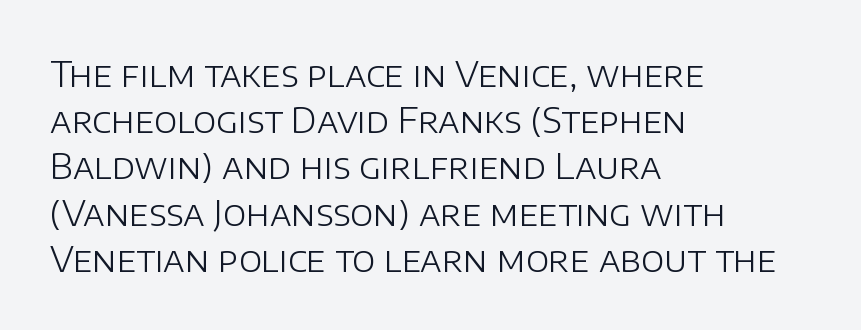
Q: Is the text bold? A: No.
Q: Is the text italic (slanted)? A: No, it is upright.
Q: Is the typeface a serif or a sans-serif typeface? A: Sans-serif.
Q: Is the text underlined? A: No.
Q: How is the paragraph aligned? A: Left-aligned.
Q: Is the spacing between letters normal or unusually wide? A: Normal.
Q: Is the spacing between lines tight, normal or loose? A: Normal.
Q: Width (condensed, normal, or wide)? A: Normal.
Q: Stroke contrast? A: Low.
Q: x-height? A: Large.
Q: Monospaced? A: No.
